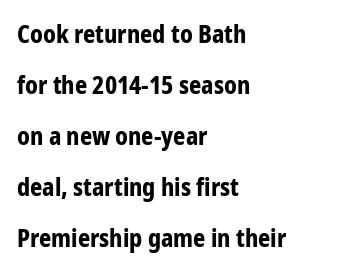
Q: Is the text bold? A: Yes.
Q: Is the text italic (slanted)? A: No, it is upright.
Q: Is the text underlined? A: No.
Q: How is the paragraph aligned? A: Left-aligned.
Q: Is the spacing between letters normal or unusually wide? A: Normal.
Q: Is the spacing between lines tight, normal or loose? A: Loose.
